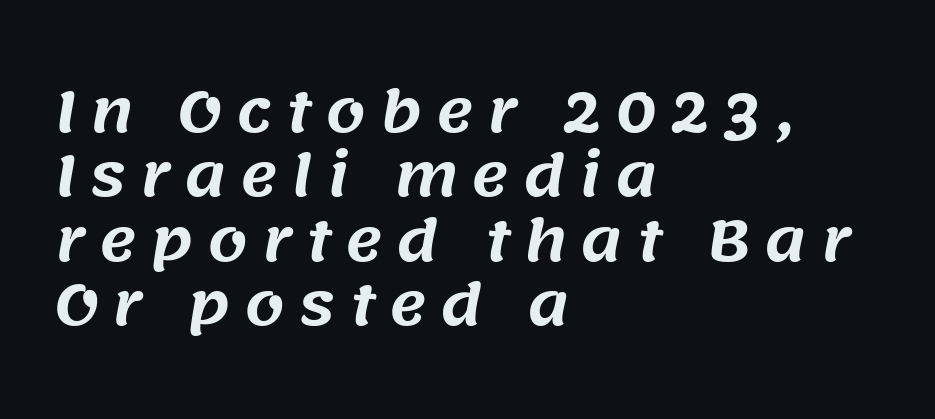
The image shows 57 px sans-serif type; set left-aligned, tight line spacing (1.13x), unusually wide letter spacing (+0.24 em), not underlined; medium stroke contrast and a large x-height.
